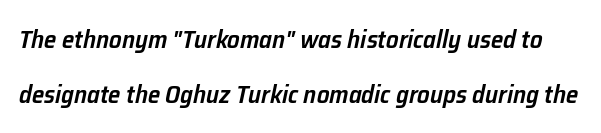
Does the leading feel generous? Absolutely, it's lavish. Rule under the text: the space is simply empty. Look at the tracking — it's just the regular setting, nothing added. The typography opts for an oblique posture over an upright one.
